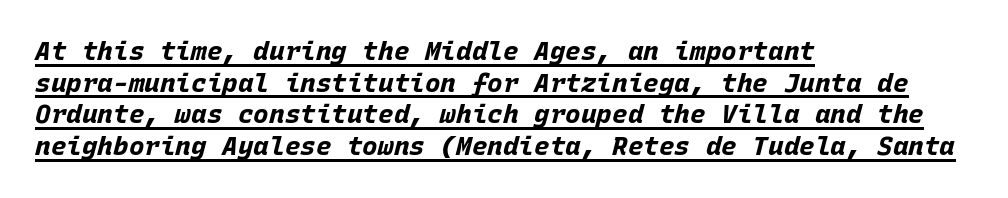
The image shows 26 px bold type, italic (leaning right); set left-aligned, line spacing 1.22x, normal letter spacing, underlined.
